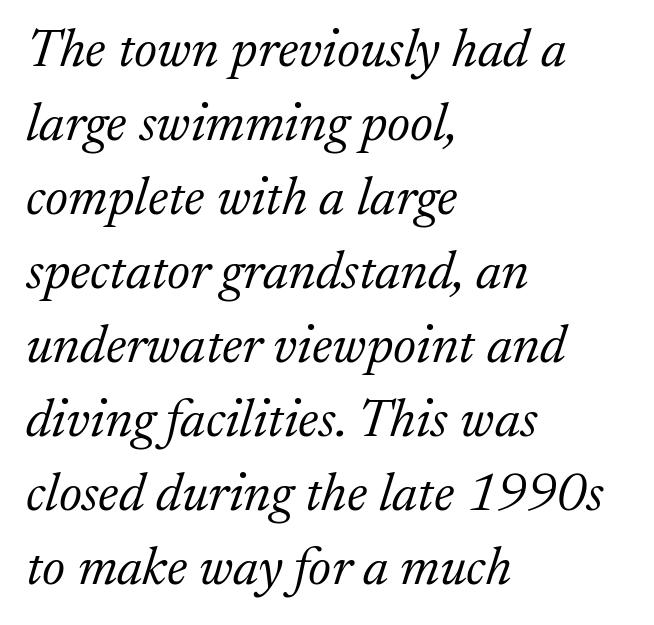
{"serif": "yes", "italic": "yes", "lean": "right", "slant_degrees": 17, "bold": "no", "weight": "light", "width": "normal", "stroke_contrast": "low", "x_height": "medium", "monospaced": "no", "underline": "no", "align": "left", "line_spacing": "normal", "line_spacing_ratio": 1.37, "letter_spacing": "normal", "letter_spacing_em": 0.0, "glyph_px": 54}
